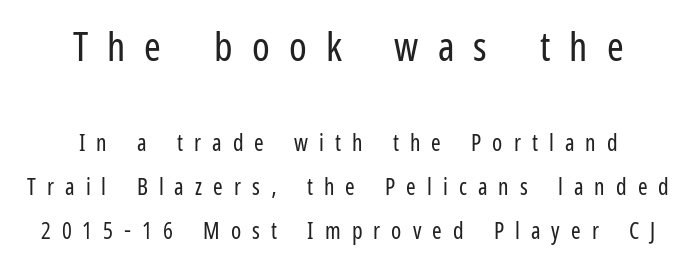
{"serif": "no", "italic": "no", "bold": "no", "weight": "regular", "width": "condensed", "stroke_contrast": "low", "x_height": "medium", "monospaced": "no", "underline": "no", "align": "center", "line_spacing": "loose", "line_spacing_ratio": 1.91, "letter_spacing": "wide", "letter_spacing_em": 0.48, "larger_block": "first", "size_ratio": 1.74, "glyph_px": 40}
